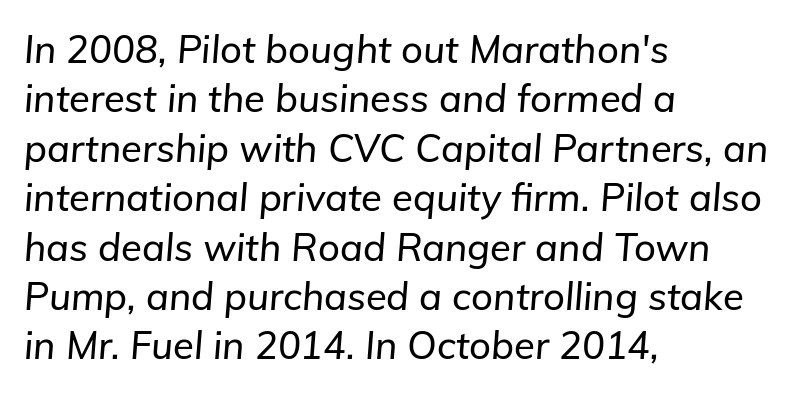
The specimen reads as italic at a glance. The words here are not underlined. This rendering leaves character spacing at its baseline value. Spacing verdict: proportional, widths tailored to each character.
